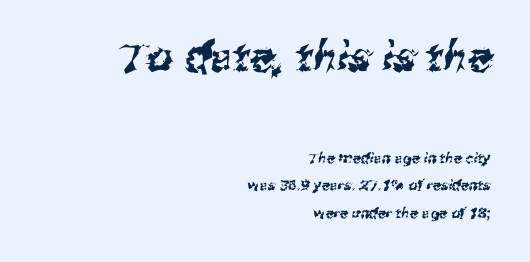
The image shows 41 px sans-serif type; set right-aligned, loose line spacing (1.94x), normal letter spacing, not underlined; the first (top) block is 2.93x larger; medium stroke contrast and a medium x-height.
